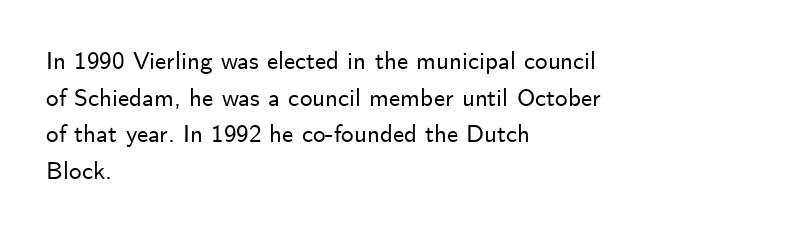
{"italic": "no", "underline": "no", "align": "left", "line_spacing": "normal", "line_spacing_ratio": 1.47, "letter_spacing": "normal", "letter_spacing_em": 0.0, "glyph_px": 25}
